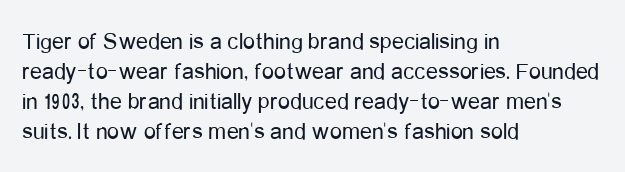
{"italic": "no", "bold": "no", "underline": "no", "align": "left", "line_spacing": "normal", "line_spacing_ratio": 1.25, "letter_spacing": "normal", "letter_spacing_em": 0.0, "glyph_px": 24}
